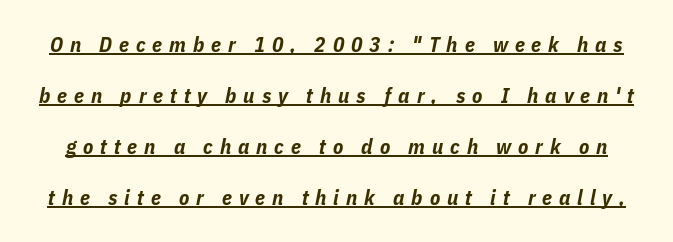
Observe the lean: these are italic letterforms. What stands out about the letter spacing? Its width — letters are far apart. These lines stand farther apart than default settings would place them. This is heavy type, rendered in bold.
